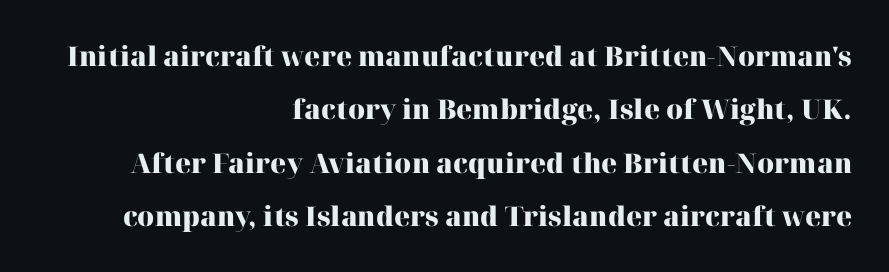
{"italic": "no", "bold": "yes", "underline": "no", "align": "right", "line_spacing": "loose", "line_spacing_ratio": 1.98, "letter_spacing": "normal", "letter_spacing_em": 0.0, "glyph_px": 27}
